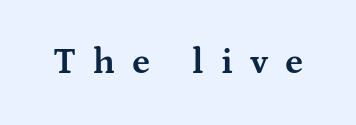
The passage shown is typed in a proportional face where columns would drift. The letters are bold, with thick, heavy strokes. A typesetter would call this heavily tracked-out type. The strip under each line holds only bare page. Notice how the stems are strictly vertical — no italics here. I'd call this a serif setting — the letters wear small feet.
